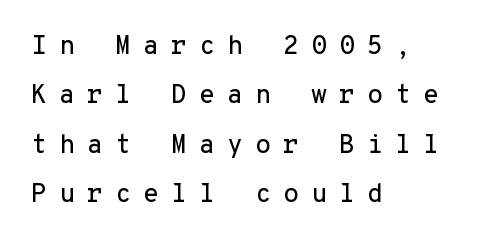
{"italic": "no", "underline": "no", "align": "left", "line_spacing": "loose", "line_spacing_ratio": 1.9, "letter_spacing": "wide", "letter_spacing_em": 0.46, "glyph_px": 26}
